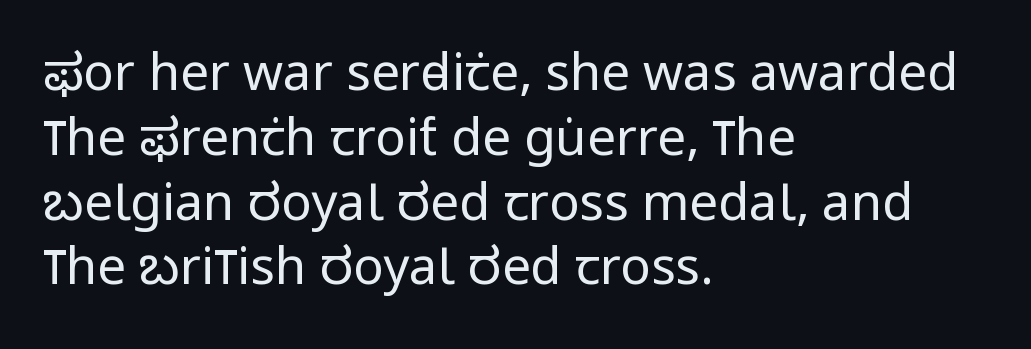
{"serif": "no", "italic": "no", "bold": "no", "weight": "regular", "width": "condensed", "stroke_contrast": "low", "x_height": "large", "monospaced": "no", "underline": "no", "align": "left", "line_spacing": "normal", "line_spacing_ratio": 1.27, "letter_spacing": "normal", "letter_spacing_em": 0.0, "glyph_px": 51}
